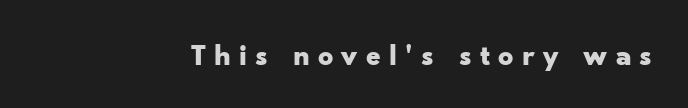
{"serif": "no", "italic": "no", "bold": "yes", "weight": "bold", "width": "wide", "stroke_contrast": "low", "x_height": "small", "monospaced": "no", "underline": "no", "align": "right", "letter_spacing": "wide", "letter_spacing_em": 0.27, "glyph_px": 30}
